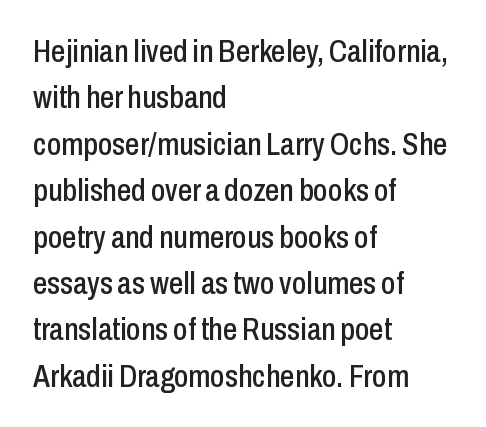
Q: Is the text italic (slanted)? A: No, it is upright.
Q: Is the typeface a serif or a sans-serif typeface? A: Sans-serif.
Q: Is the text underlined? A: No.
Q: How is the paragraph aligned? A: Left-aligned.
Q: Is the spacing between letters normal or unusually wide? A: Normal.
Q: Is the spacing between lines tight, normal or loose? A: Normal.
Q: Width (condensed, normal, or wide)? A: Condensed.
Q: Stroke contrast? A: Low.
Q: x-height? A: Medium.
Q: Monospaced? A: No.
